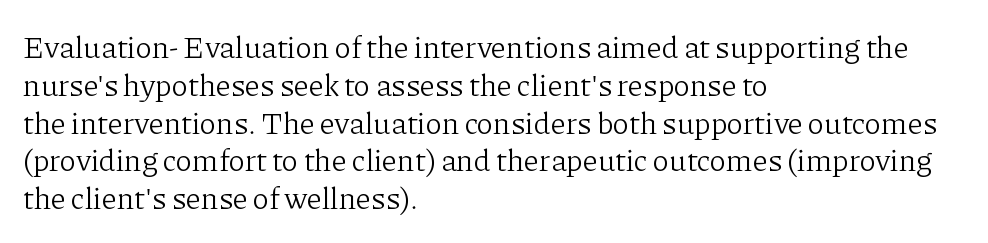
The image shows 31 px light serif type, upright; set left-aligned, line spacing 1.22x, normal letter spacing, not underlined; low stroke contrast and a medium x-height.
